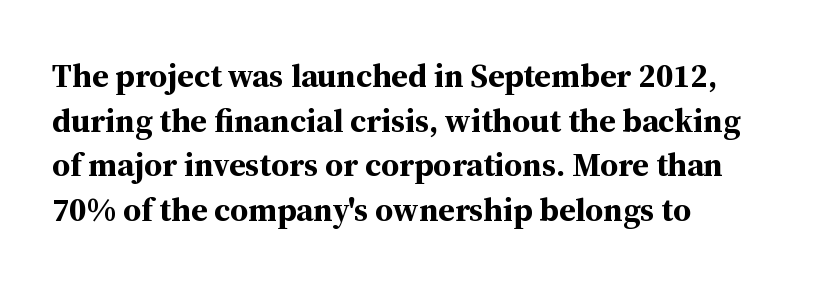
The image shows 33 px bold serif type, upright; set left-aligned, normal line spacing (1.35x), normal letter spacing, not underlined; medium stroke contrast and a medium x-height.
